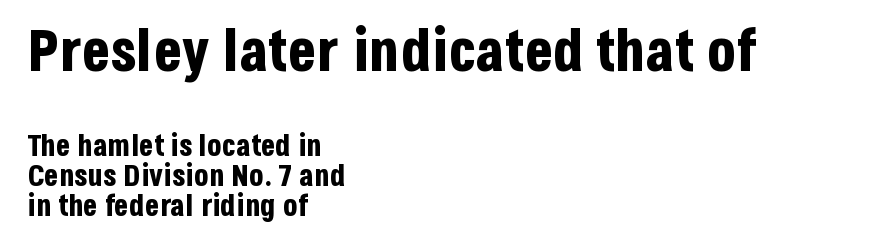
Clear beneath every line of the passage. The line texture is even and compact thanks to regular tracking. The font is running at its bold setting. Every character sits straight up, as roman type does. Note: larger setting up top, smaller setting below.
